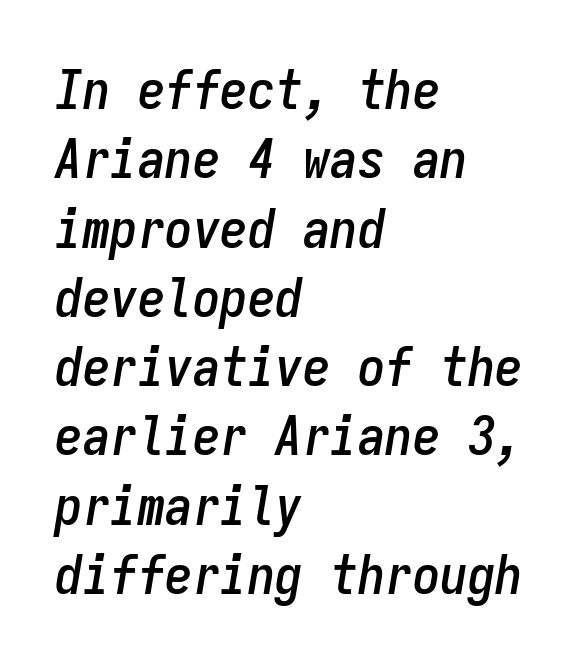
This sample is left-justified, so line endings fall wherever the words run out. Type without underlining. Students, note that the glyphs here touch the page at normal intervals. Summary of vertical rhythm: regular, with standard interline spacing. Does the lettering tilt? It does — this is italic. The rendering uses typewriter-style spacing with identical character cells.
